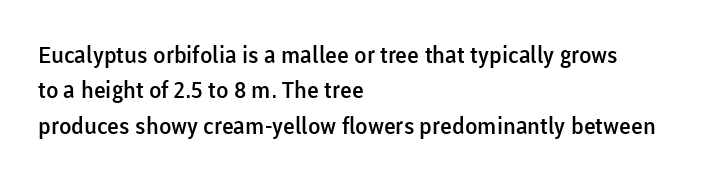
Q: Is the text bold? A: Semi-bold.
Q: Is the text italic (slanted)? A: No, it is upright.
Q: Is the text underlined? A: No.
Q: How is the paragraph aligned? A: Left-aligned.
Q: Is the spacing between letters normal or unusually wide? A: Normal.
Q: Is the spacing between lines tight, normal or loose? A: Normal.
